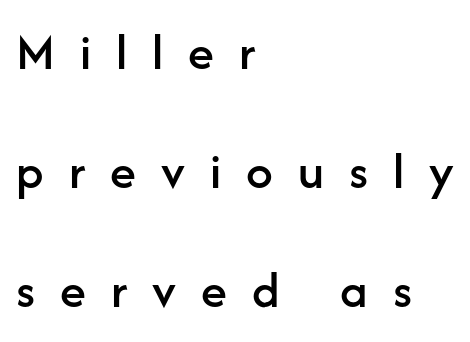
The image shows 53 px sans-serif type, upright; set left-aligned, loose line spacing (2.25x), unusually wide letter spacing (+0.47 em), not underlined; low stroke contrast and a medium x-height.
